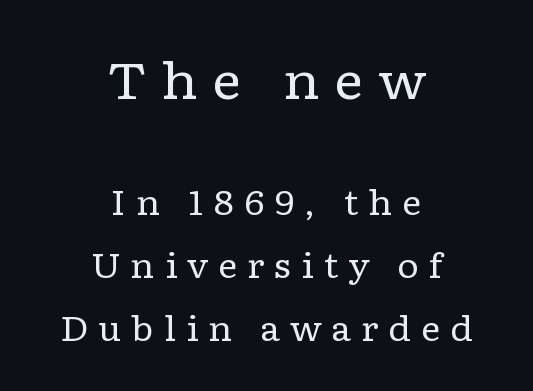
{"serif": "yes", "italic": "no", "bold": "no", "weight": "regular", "width": "wide", "stroke_contrast": "low", "x_height": "medium", "monospaced": "no", "underline": "no", "align": "center", "line_spacing_ratio": 1.86, "letter_spacing": "wide", "letter_spacing_em": 0.28, "larger_block": "first", "size_ratio": 1.5, "glyph_px": 51}
